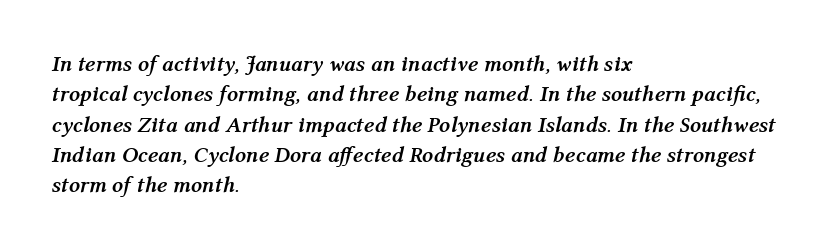
Q: Is the text bold? A: Yes.
Q: Is the text italic (slanted)? A: Yes, it leans right by about 12 degrees.
Q: Is the text underlined? A: No.
Q: How is the paragraph aligned? A: Left-aligned.
Q: Is the spacing between letters normal or unusually wide? A: Normal.
Q: Is the spacing between lines tight, normal or loose? A: Normal.
